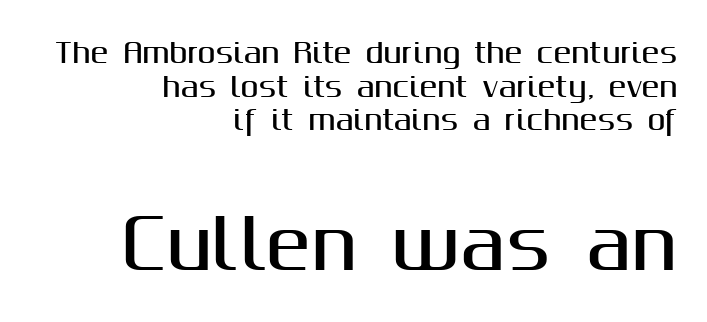
This sample keeps an unexceptional amount of space between lines. One-word summary of the alignment: right. Of the two passages, the one underneath uses the larger point size. Spacing between characters is what you'd get straight out of the box. Stroke terminals: plain, sans-serif.
